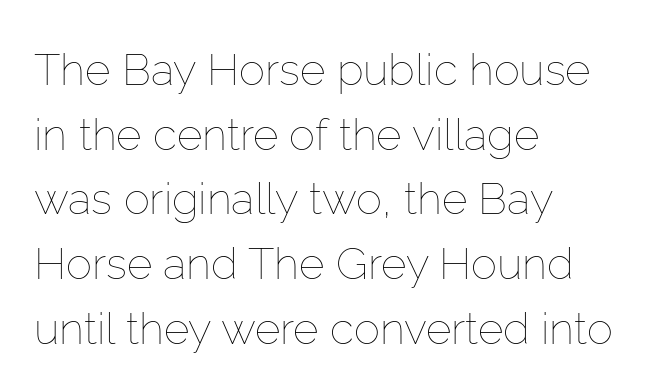
The image shows 44 px thin type, upright; set left-aligned, normal line spacing (1.47x), normal letter spacing, not underlined; low stroke contrast and a medium x-height.
